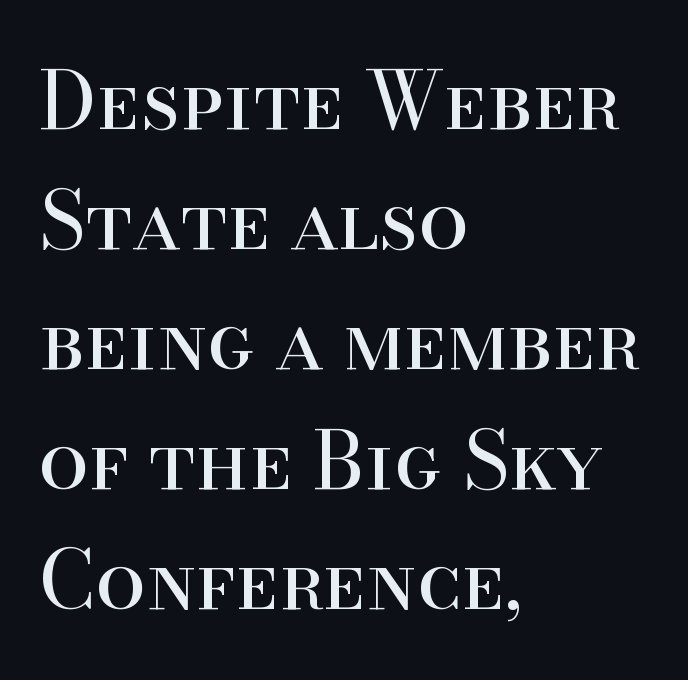
The image shows 80 px regular-weight serif type, upright; set left-aligned, normal line spacing (1.5x), normal letter spacing, not underlined; high stroke contrast and a small x-height.
